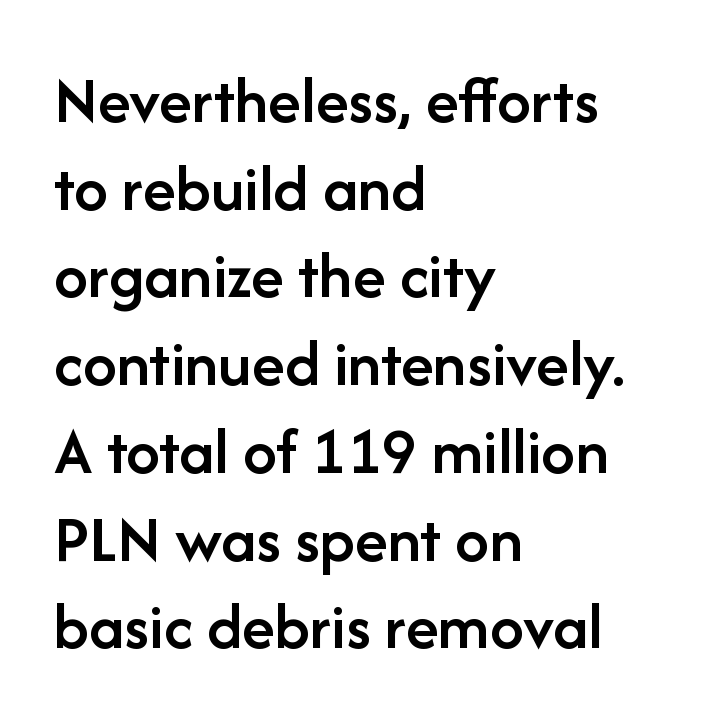
{"serif": "no", "italic": "no", "bold": "semi", "weight": "semibold", "width": "normal", "stroke_contrast": "low", "x_height": "medium", "monospaced": "no", "underline": "no", "align": "left", "line_spacing": "normal", "line_spacing_ratio": 1.29, "letter_spacing": "normal", "letter_spacing_em": 0.0, "glyph_px": 68}
